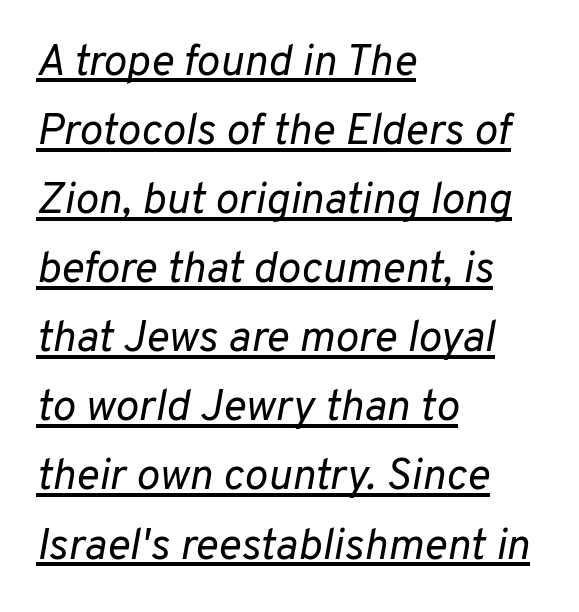
Is this a fixed-width face? No — the glyphs have proportional, varying widths. The weight tops out at a normal text grade. Italic? Definitely — the glyphs are oblique. A typesetter would call this zero additional tracking. Each new line begins a customary step beneath the previous one.
